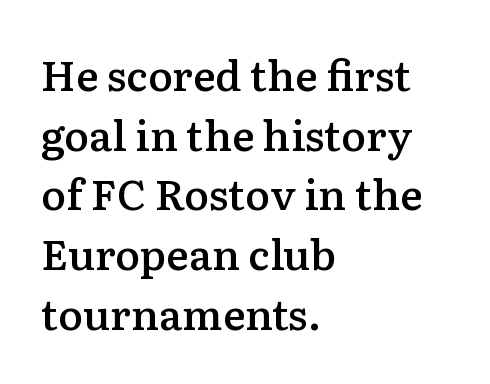
The image shows 42 px semibold serif type, upright; set left-aligned, normal line spacing (1.42x), normal letter spacing, not underlined; low stroke contrast and a medium x-height.
